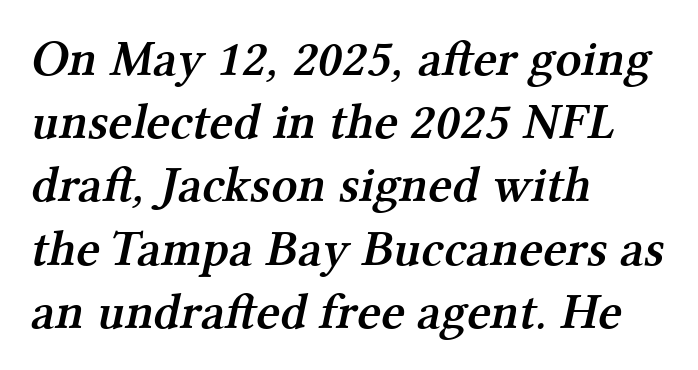
Q: Is the text bold? A: Semi-bold.
Q: Is the typeface a serif or a sans-serif typeface? A: Serif.
Q: Is the text underlined? A: No.
Q: How is the paragraph aligned? A: Left-aligned.
Q: Is the spacing between letters normal or unusually wide? A: Normal.
Q: Width (condensed, normal, or wide)? A: Normal.
Q: Stroke contrast? A: Medium.
Q: x-height? A: Medium.
Q: Monospaced? A: No.
